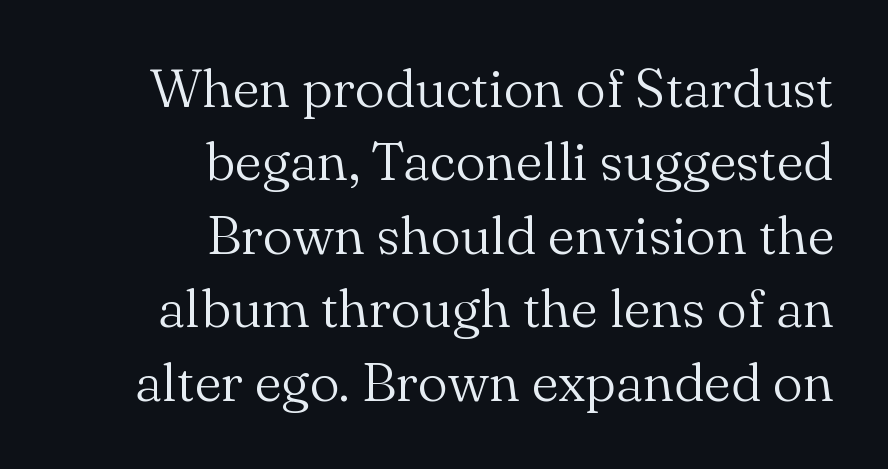
The image shows 54 px light serif type, upright; set right-aligned, normal line spacing (1.36x), normal letter spacing, not underlined; medium stroke contrast and a small x-height.
